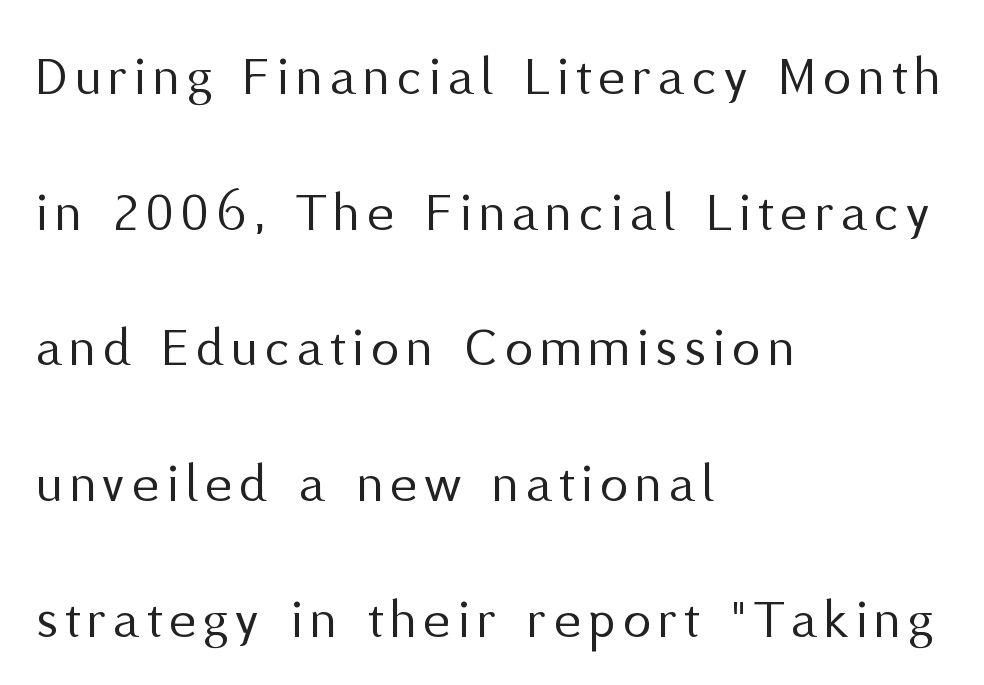
Look at the bottom of the vertical strokes: they stop flat, with no serifs. The zone under the glyphs is completely vacant. Characters remain perfectly vertical along every line. The face looks like a standard text weight, possibly lighter.
